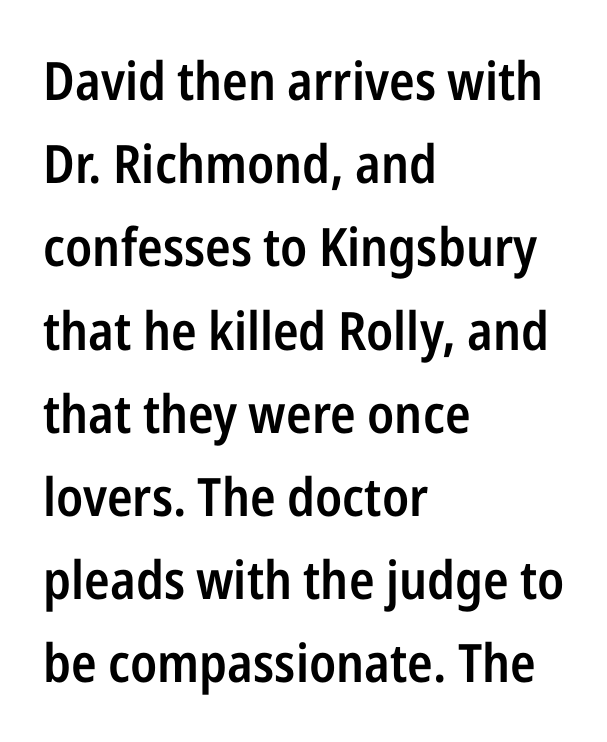
{"serif": "no", "italic": "no", "bold": "semi", "weight": "semibold", "width": "condensed", "stroke_contrast": "low", "x_height": "medium", "monospaced": "no", "underline": "no", "align": "left", "line_spacing": "normal", "line_spacing_ratio": 1.57, "letter_spacing": "normal", "letter_spacing_em": 0.0, "glyph_px": 53}
